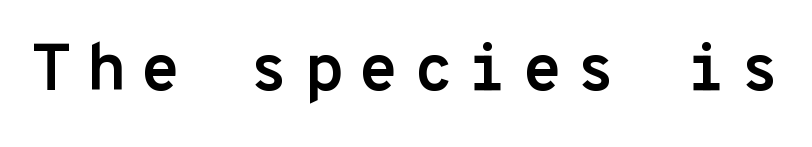
{"serif": "no", "italic": "no", "bold": "yes", "weight": "semibold", "width": "normal", "stroke_contrast": "low", "x_height": "medium", "monospaced": "yes", "underline": "no", "letter_spacing": "wide", "letter_spacing_em": 0.21, "glyph_px": 66}
